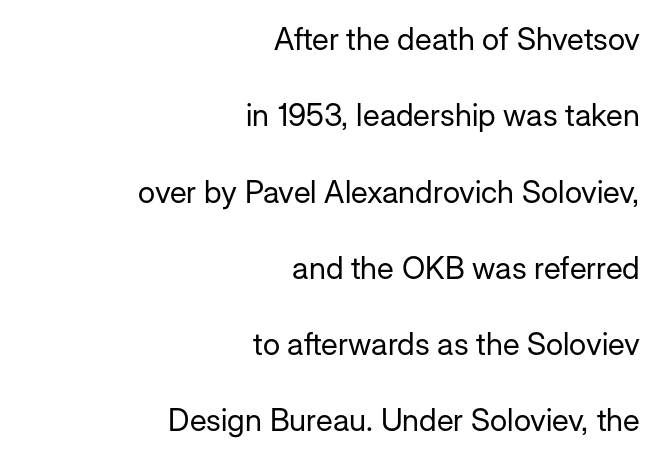
Words float on clear page, feet unadorned. The line texture is even and compact thanks to regular tracking. The text block is weighted toward the right margin, trailing off unevenly leftward. The specimen reads as upright at a glance. The glyphs in this specimen are sans serif.
